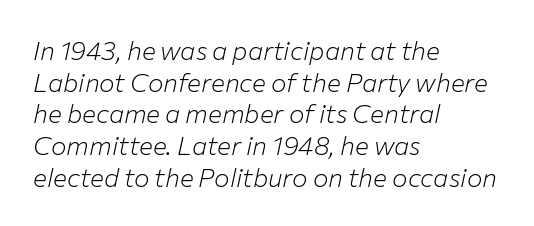
{"italic": "yes", "lean": "right", "slant_degrees": 12, "bold": "no", "underline": "no", "align": "left", "line_spacing_ratio": 1.22, "letter_spacing": "normal", "letter_spacing_em": 0.0, "glyph_px": 26}
